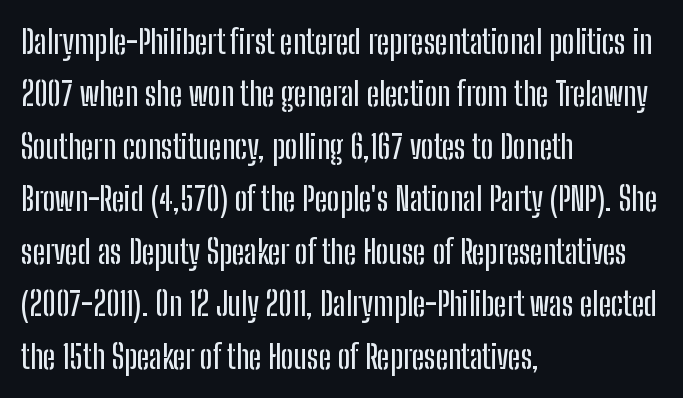
The image shows 33 px condensed sans-serif type, upright; set left-aligned, normal line spacing (1.59x), normal letter spacing, not underlined; low stroke contrast and a medium x-height.
